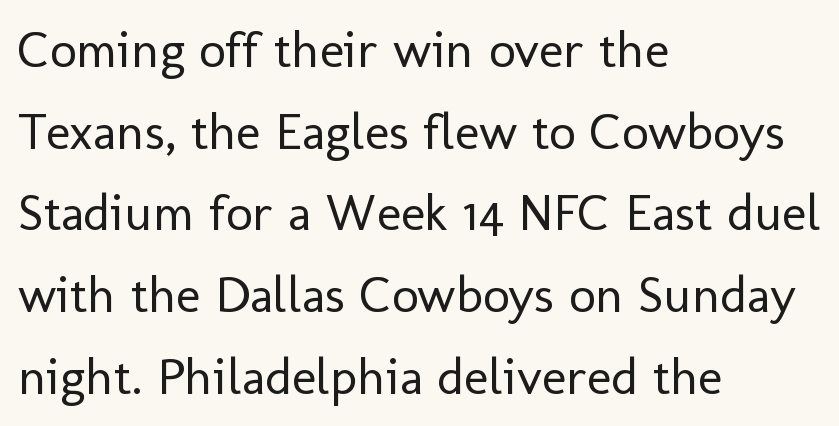
{"serif": "no", "italic": "no", "bold": "no", "weight": "regular", "width": "normal", "stroke_contrast": "low", "x_height": "medium", "monospaced": "no", "underline": "no", "align": "left", "line_spacing": "normal", "line_spacing_ratio": 1.57, "letter_spacing": "normal", "letter_spacing_em": 0.0, "glyph_px": 52}
